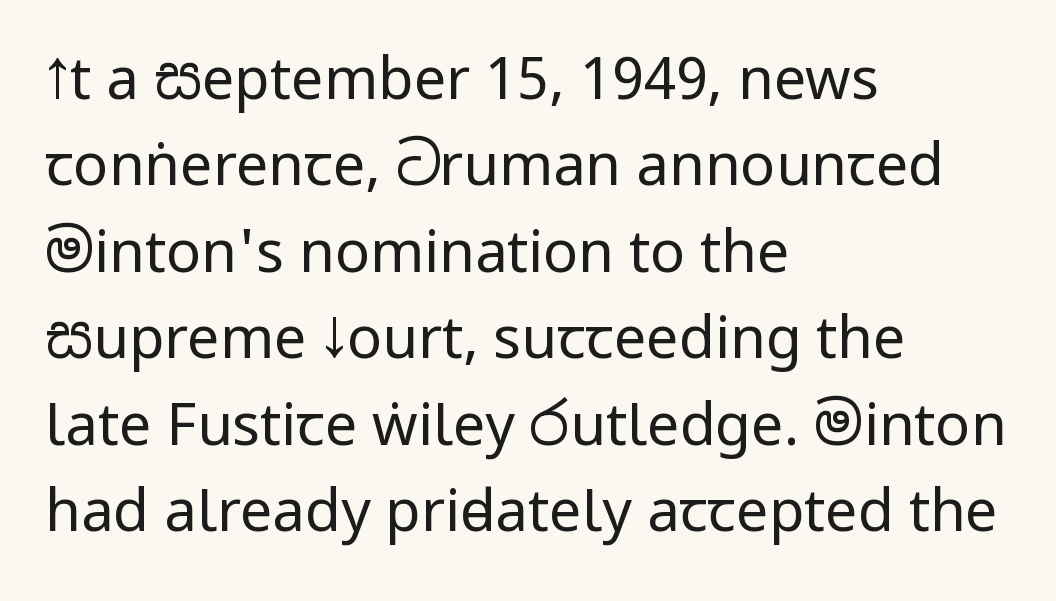
Q: Is the text bold? A: No.
Q: Is the text italic (slanted)? A: No, it is upright.
Q: Is the typeface a serif or a sans-serif typeface? A: Sans-serif.
Q: Is the text underlined? A: No.
Q: How is the paragraph aligned? A: Left-aligned.
Q: Is the spacing between letters normal or unusually wide? A: Normal.
Q: Is the spacing between lines tight, normal or loose? A: Normal.
Q: Width (condensed, normal, or wide)? A: Condensed.
Q: Stroke contrast? A: Low.
Q: x-height? A: Large.
Q: Monospaced? A: No.
